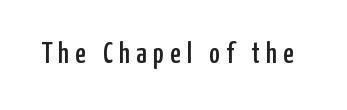
The image shows 29 px condensed sans-serif type, upright; set unusually wide letter spacing (+0.22 em), not underlined; low stroke contrast and a medium x-height.
